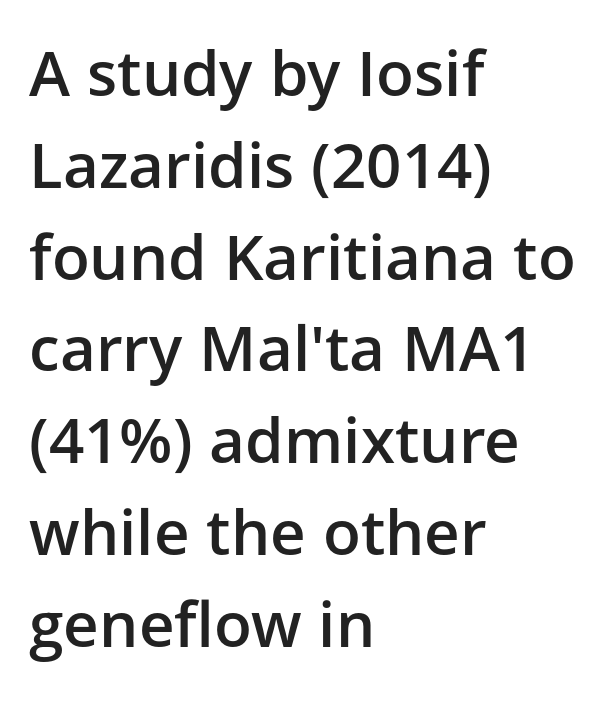
{"serif": "no", "italic": "no", "bold": "semi", "weight": "semibold", "width": "normal", "stroke_contrast": "low", "x_height": "medium", "monospaced": "no", "underline": "no", "align": "left", "line_spacing": "normal", "line_spacing_ratio": 1.48, "letter_spacing": "normal", "letter_spacing_em": 0.0, "glyph_px": 62}
